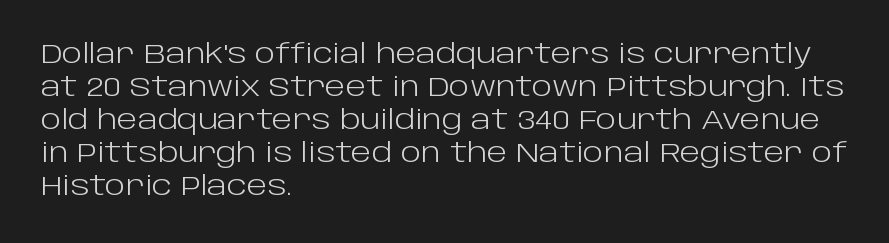
The type sits square on the baseline with zero lean. All the whitespace from short lines collects on the right. Students, note that the glyphs here touch the page at normal intervals. Weight class: somewhere from thin through regular. The foot of each line stays bare and open.
